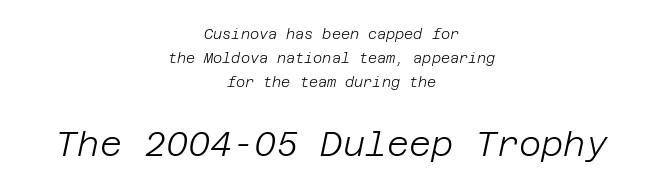
The image shows 34 px light type, italic (leaning right); set centered, line spacing 1.72x, normal letter spacing, not underlined; the second (bottom) block is 2.43x larger; low stroke contrast and a large x-height.
